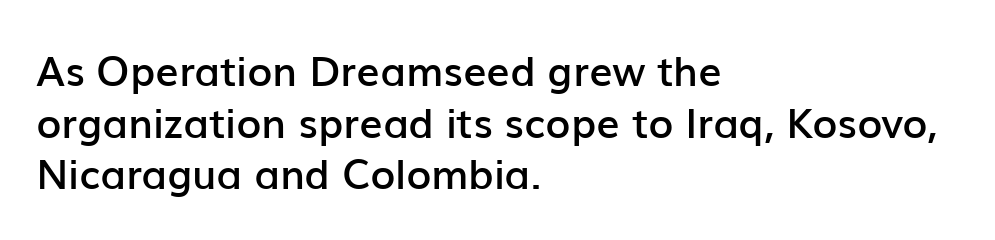
The image shows 41 px semibold sans-serif type, upright; set left-aligned, normal line spacing (1.26x), normal letter spacing, not underlined; low stroke contrast and a medium x-height.
